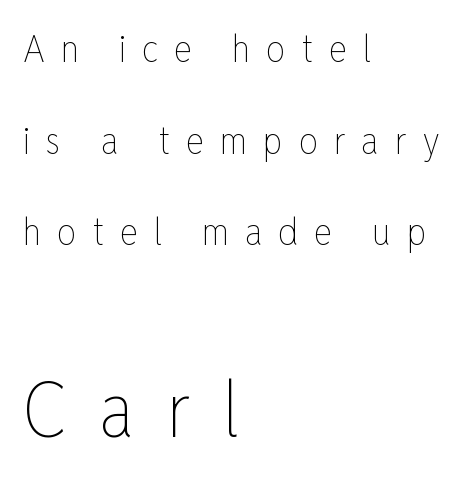
Which margin do the lines hug? The left one — the right edge is uneven. Is there much room between lines? Yes — plenty of vertical air separates them. Do the letters lean? They stand straight. Each letter keeps its own natural width here, so spacing adapts to shape. No letter is thick-stroked: the sample isn't bold. The following chunk of copy outweighs the initial chunk in type size.
